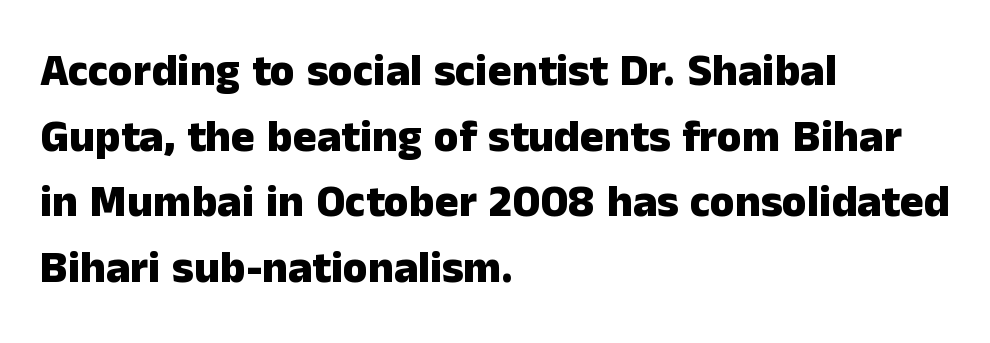
The image shows 45 px heavy sans-serif type, upright; set left-aligned, normal line spacing (1.46x), normal letter spacing, not underlined; low stroke contrast and a medium x-height.
